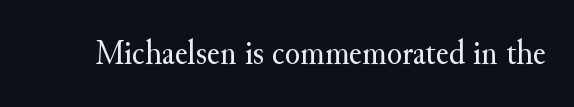
{"serif": "yes", "italic": "no", "bold": "no", "weight": "regular", "width": "normal", "stroke_contrast": "medium", "x_height": "small", "monospaced": "no", "underline": "no", "letter_spacing": "normal", "letter_spacing_em": 0.0, "glyph_px": 35}
